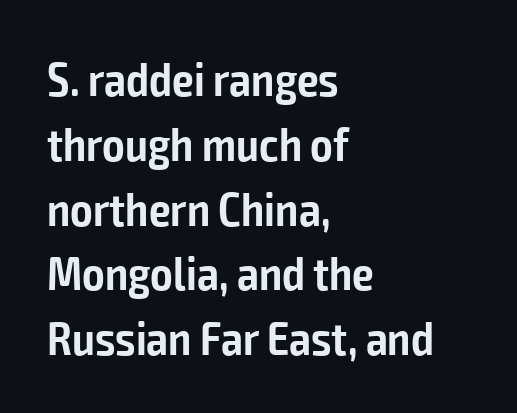
Q: Is the text bold? A: Semi-bold.
Q: Is the text italic (slanted)? A: No, it is upright.
Q: Is the typeface a serif or a sans-serif typeface? A: Sans-serif.
Q: Is the text underlined? A: No.
Q: How is the paragraph aligned? A: Left-aligned.
Q: Is the spacing between letters normal or unusually wide? A: Normal.
Q: Is the spacing between lines tight, normal or loose? A: Normal.
Q: Width (condensed, normal, or wide)? A: Condensed.
Q: Stroke contrast? A: Low.
Q: x-height? A: Medium.
Q: Monospaced? A: No.
